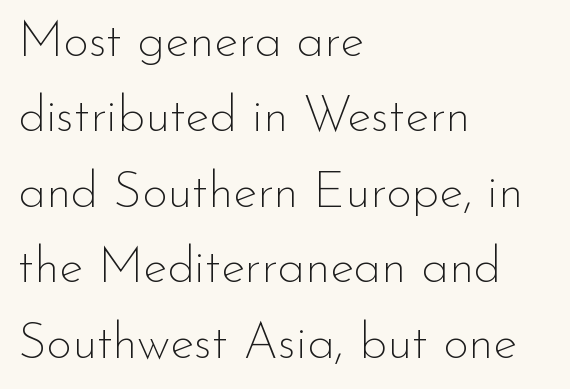
Q: Is the text bold? A: No.
Q: Is the text italic (slanted)? A: No, it is upright.
Q: Is the typeface a serif or a sans-serif typeface? A: Sans-serif.
Q: Is the text underlined? A: No.
Q: How is the paragraph aligned? A: Left-aligned.
Q: Is the spacing between letters normal or unusually wide? A: Normal.
Q: Is the spacing between lines tight, normal or loose? A: Normal.
Q: Width (condensed, normal, or wide)? A: Normal.
Q: Stroke contrast? A: Low.
Q: x-height? A: Small.
Q: Monospaced? A: No.
